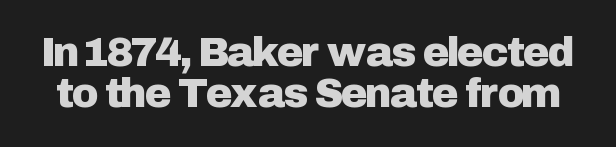
A typesetter would call this leading minimal, almost set solid. Stroke terminals: plain, sans-serif. Spacing verdict: proportional, widths tailored to each character. Is the letter spacing exaggerated? No — it looks like the ordinary default. Nobody drew a line under any word here.
